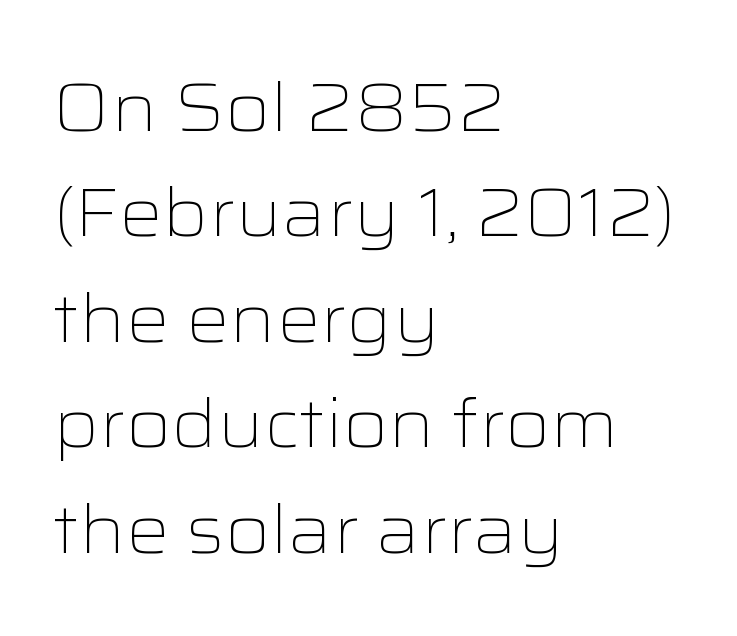
The image shows 68 px light, wide sans-serif type, upright; set left-aligned, normal line spacing (1.55x), normal letter spacing, not underlined; low stroke contrast and a medium x-height.
